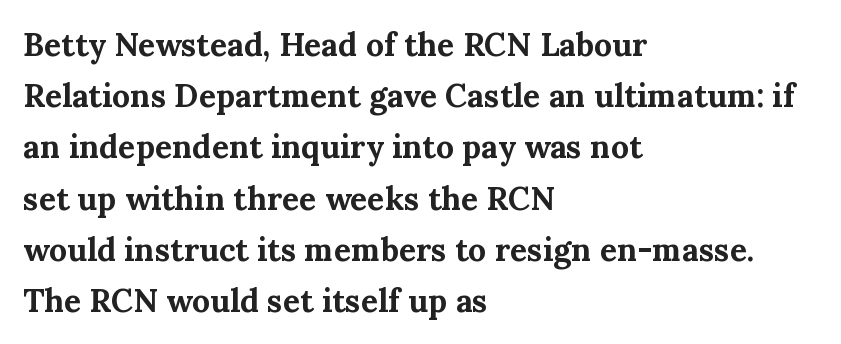
{"serif": "yes", "italic": "no", "bold": "yes", "weight": "bold", "width": "normal", "stroke_contrast": "medium", "x_height": "medium", "monospaced": "no", "underline": "no", "align": "left", "line_spacing": "normal", "line_spacing_ratio": 1.6, "letter_spacing": "normal", "letter_spacing_em": 0.0, "glyph_px": 32}
